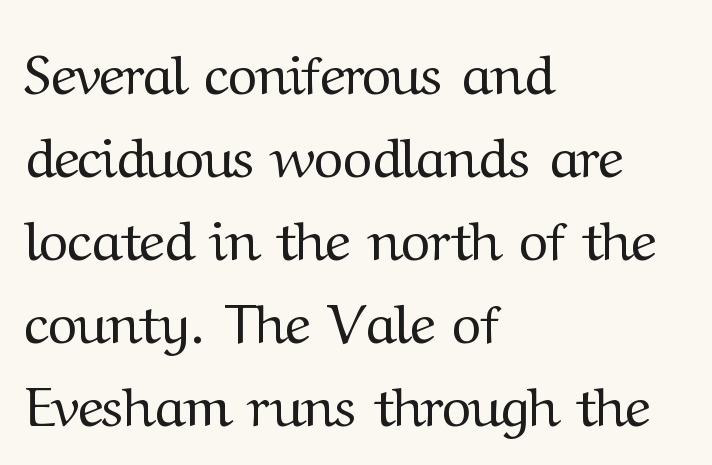
These lines are rendered in a variable-pitch font. The strokes are not fattened; the text isn't bold. Nobody drew a line under any word here. The designer went with a serif here, giving each stem small feet.
